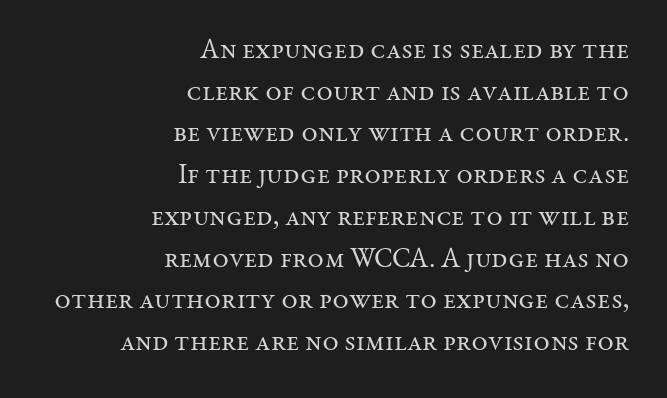
This block has exactly the height ordinary leading produces. Character widths vary here, with narrow letters taking less room than wide ones. Posture: upright roman. Horizontally, the lines are justified to the trailing edge only.
